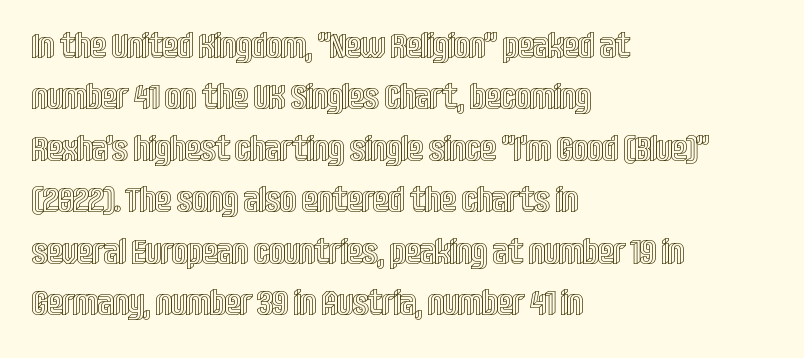
Descenders are the only things crossing below the line. Notice how the stems are strictly vertical — no italics here. Line spacing here is normal. The face used here is proportionally spaced, like ordinary book or web type.
